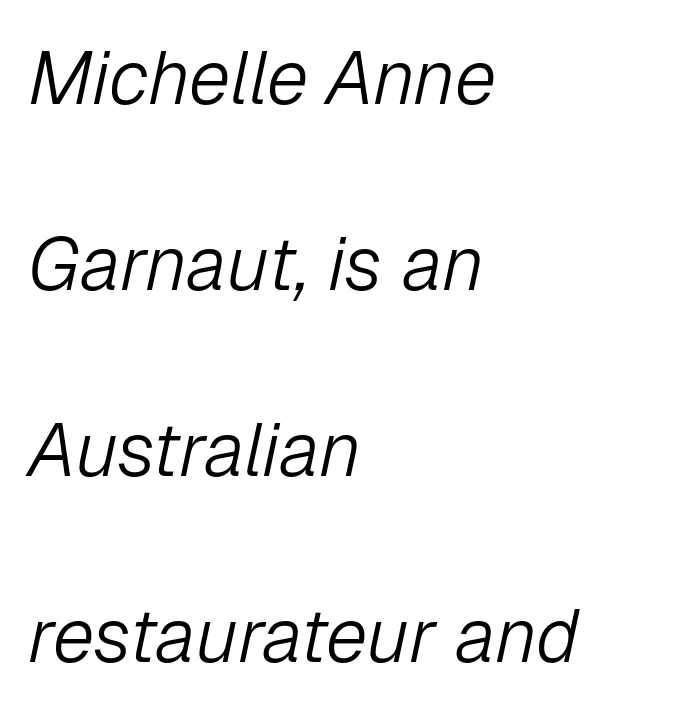
Q: Is the text bold? A: No.
Q: Is the text italic (slanted)? A: Yes, it leans right by about 12 degrees.
Q: Is the text underlined? A: No.
Q: How is the paragraph aligned? A: Left-aligned.
Q: Is the spacing between letters normal or unusually wide? A: Normal.
Q: Is the spacing between lines tight, normal or loose? A: Loose.
Q: Width (condensed, normal, or wide)? A: Normal.
Q: Stroke contrast? A: Low.
Q: x-height? A: Medium.
Q: Monospaced? A: No.
